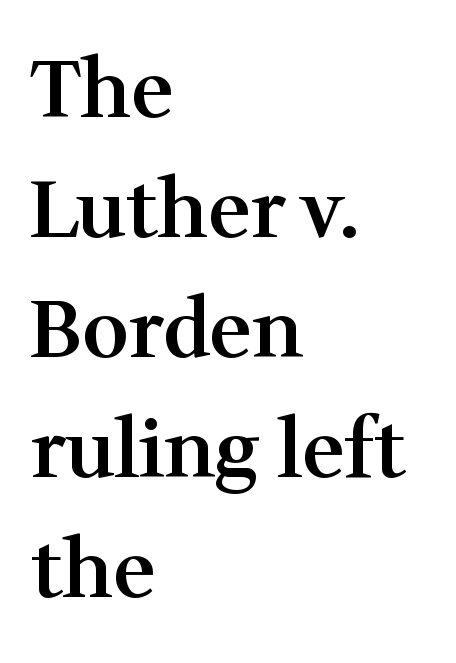
The image shows 80 px semibold serif type, upright; set left-aligned, normal line spacing (1.5x), normal letter spacing, not underlined; medium stroke contrast and a medium x-height.
